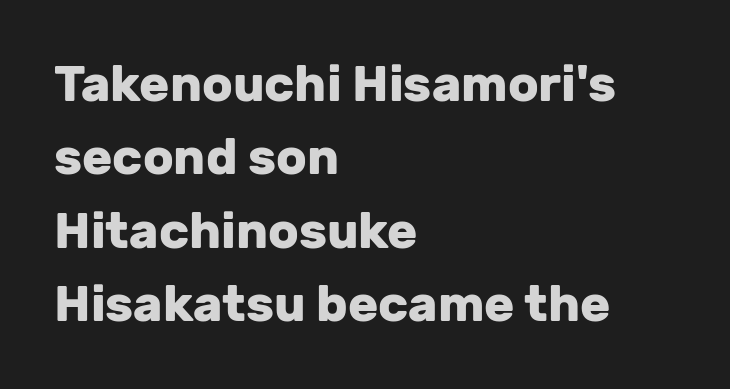
Q: Is the text bold? A: Yes.
Q: Is the text italic (slanted)? A: No, it is upright.
Q: Is the typeface a serif or a sans-serif typeface? A: Sans-serif.
Q: Is the text underlined? A: No.
Q: How is the paragraph aligned? A: Left-aligned.
Q: Is the spacing between letters normal or unusually wide? A: Normal.
Q: Is the spacing between lines tight, normal or loose? A: Normal.
Q: Width (condensed, normal, or wide)? A: Normal.
Q: Stroke contrast? A: Low.
Q: x-height? A: Medium.
Q: Monospaced? A: No.
